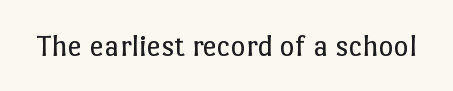
{"italic": "no", "bold": "no", "weight": "regular", "width": "normal", "stroke_contrast": "low", "x_height": "medium", "monospaced": "no", "underline": "no", "letter_spacing": "normal", "letter_spacing_em": 0.0, "glyph_px": 32}
